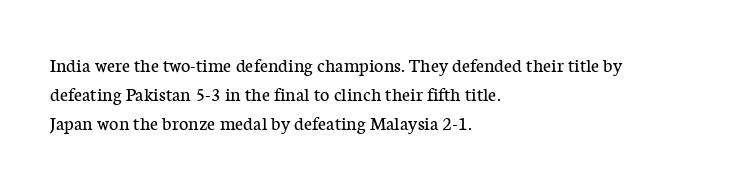
Q: Is the text bold? A: No.
Q: Is the text italic (slanted)? A: No, it is upright.
Q: Is the text underlined? A: No.
Q: How is the paragraph aligned? A: Left-aligned.
Q: Is the spacing between letters normal or unusually wide? A: Normal.
Q: Is the spacing between lines tight, normal or loose? A: Normal.
